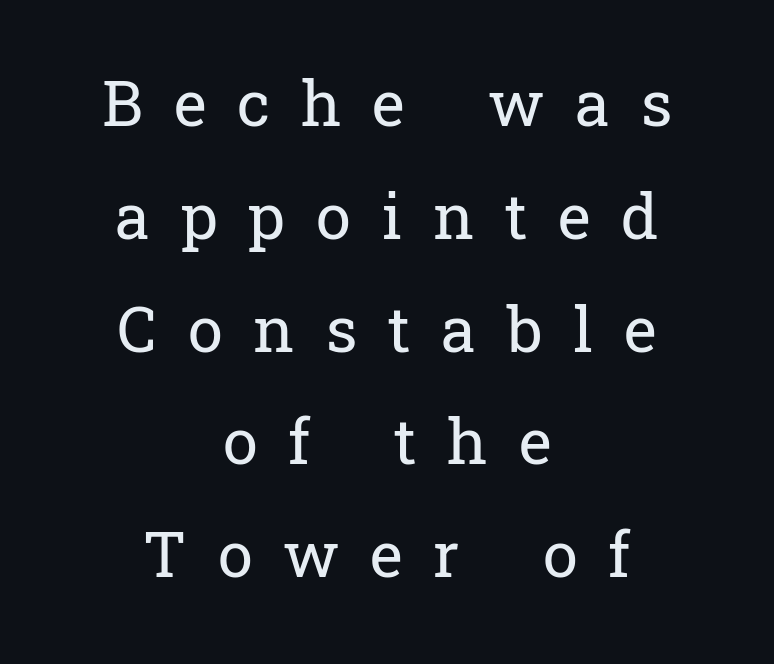
Q: Is the text bold? A: No.
Q: Is the text italic (slanted)? A: No, it is upright.
Q: Is the typeface a serif or a sans-serif typeface? A: Serif.
Q: Is the text underlined? A: No.
Q: How is the paragraph aligned? A: Centered.
Q: Is the spacing between letters normal or unusually wide? A: Unusually wide.
Q: Width (condensed, normal, or wide)? A: Normal.
Q: Stroke contrast? A: Low.
Q: x-height? A: Medium.
Q: Monospaced? A: No.
